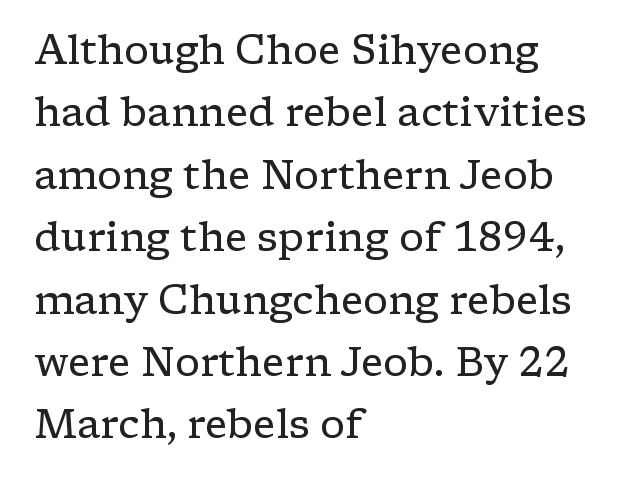
{"serif": "yes", "italic": "no", "bold": "no", "weight": "regular", "width": "wide", "stroke_contrast": "low", "x_height": "medium", "monospaced": "no", "underline": "no", "align": "left", "line_spacing": "normal", "line_spacing_ratio": 1.56, "letter_spacing": "normal", "letter_spacing_em": 0.0, "glyph_px": 40}
